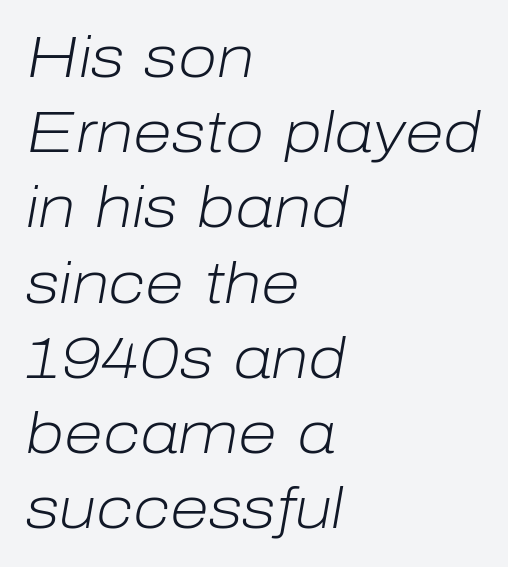
The image shows 57 px light type, italic (leaning right); set left-aligned, normal line spacing (1.32x), normal letter spacing, not underlined; low stroke contrast and a medium x-height.
